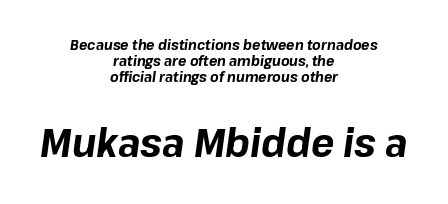
Q: Is the text bold? A: Yes.
Q: Is the text italic (slanted)? A: Yes, it leans right by about 8 degrees.
Q: Is the text underlined? A: No.
Q: How is the paragraph aligned? A: Centered.
Q: Is the spacing between letters normal or unusually wide? A: Normal.
Q: Which block of text is set in a larger size, the first (top) or the second (bottom)? A: The second (bottom) one.
Q: Width (condensed, normal, or wide)? A: Normal.
Q: Stroke contrast? A: Low.
Q: x-height? A: Medium.
Q: Monospaced? A: No.
